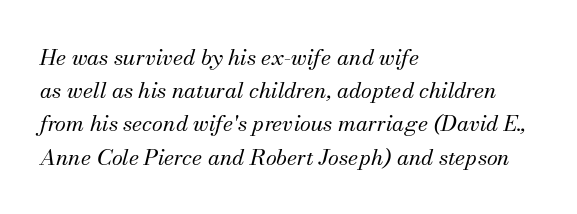
The image shows 22 px text type, italic (leaning right); set left-aligned, normal line spacing (1.51x), normal letter spacing, not underlined.
